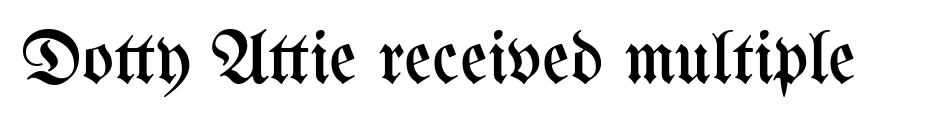
The image shows 75 px regular-weight, condensed type, upright; set normal letter spacing, not underlined; medium stroke contrast and a medium x-height.
